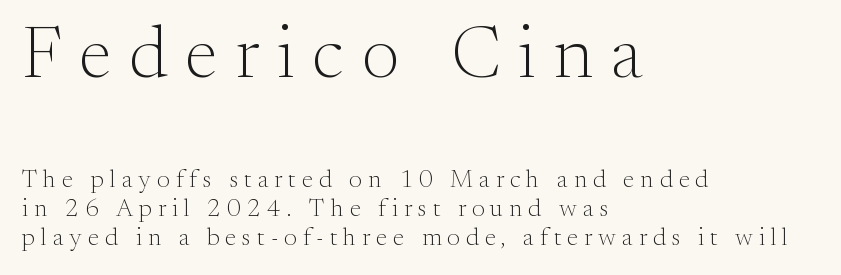
The image shows 74 px light serif type, upright; set left-aligned, line spacing 1.17x, unusually wide letter spacing (+0.24 em), not underlined; the first (top) block is 2.96x larger; medium stroke contrast and a small x-height.
